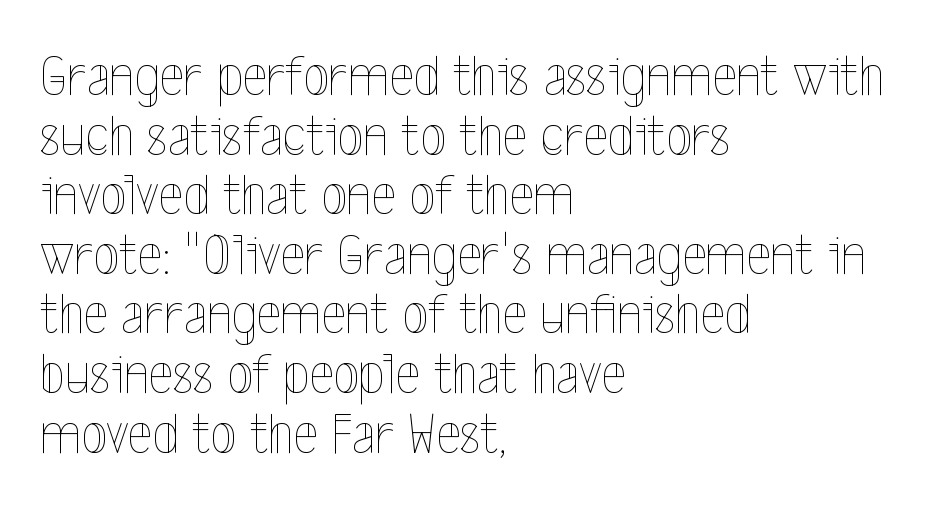
The image shows 59 px thin, condensed type, upright; set left-aligned, tight line spacing (1.01x), normal letter spacing, not underlined; a medium x-height.
